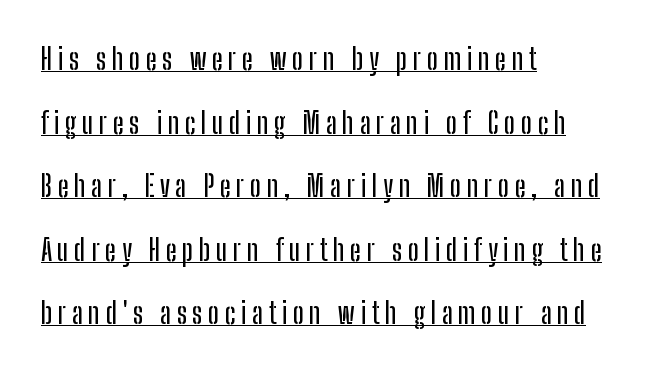
{"serif": "no", "italic": "no", "width": "condensed", "stroke_contrast": "low", "x_height": "medium", "monospaced": "no", "underline": "yes", "align": "left", "line_spacing": "loose", "line_spacing_ratio": 2.19, "glyph_px": 29}
